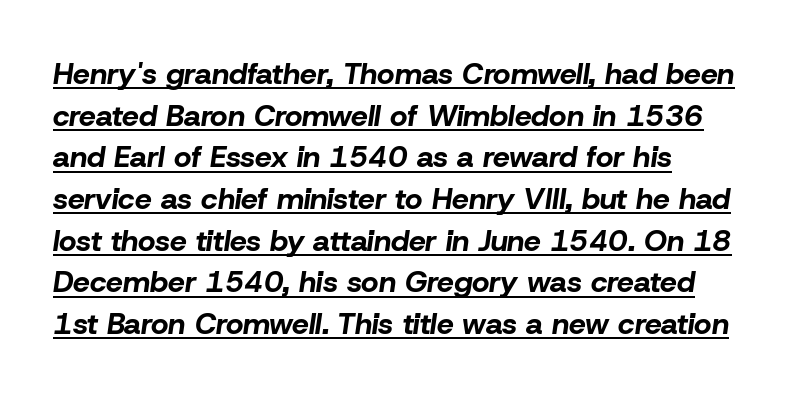
The image shows 30 px bold type, italic (leaning right); set left-aligned, normal line spacing (1.39x), normal letter spacing, underlined; low stroke contrast and a medium x-height.
